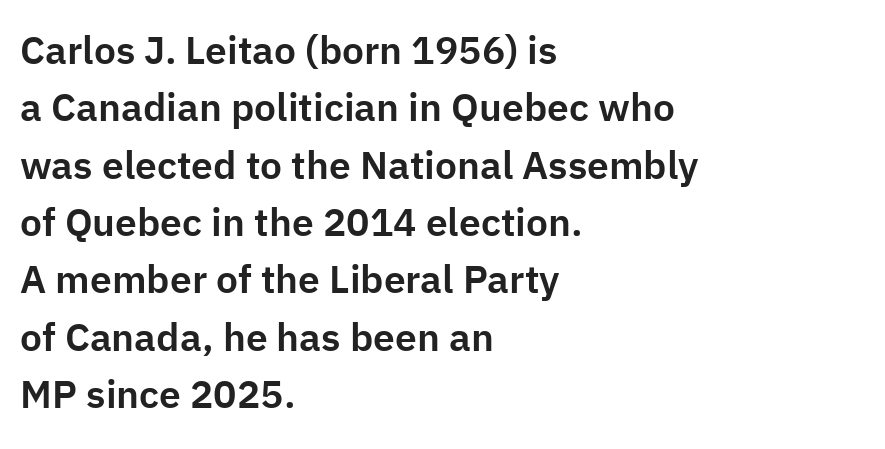
Unlike a traditional serif, this face leaves its strokes unadorned. Does the lettering tilt? It doesn't — this is upright. Is the block centered? No — it sits flush against the left margin. The foot of each line stays bare and open. Reading down the column, the eye jumps a familiar distance to each next line. Tracking value appears to be zero — textbook default spacing.
